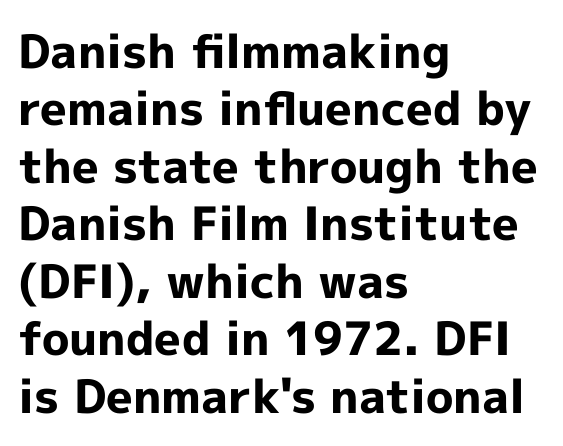
A typesetter would call this proportional, since set widths differ per character. Beneath every word, the page is bare. Compared with typical body copy, the letter spacing here is the same. This is sans-serif lettering, the kind often seen on screens and signage. Caption: multi-line text, flush left, ragged right. The space between consecutive lines is moderate.
